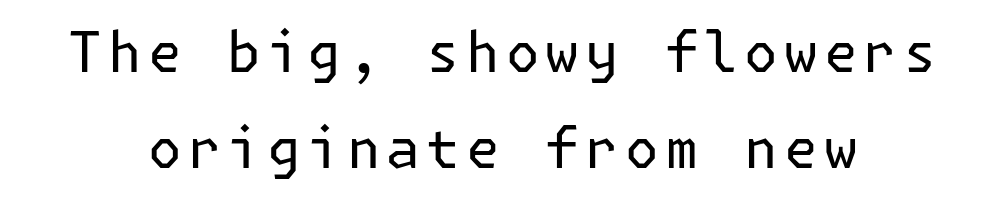
{"serif": "no", "italic": "no", "bold": "no", "weight": "regular", "width": "normal", "stroke_contrast": "low", "x_height": "medium", "underline": "no", "align": "center", "line_spacing_ratio": 1.71, "glyph_px": 56}
